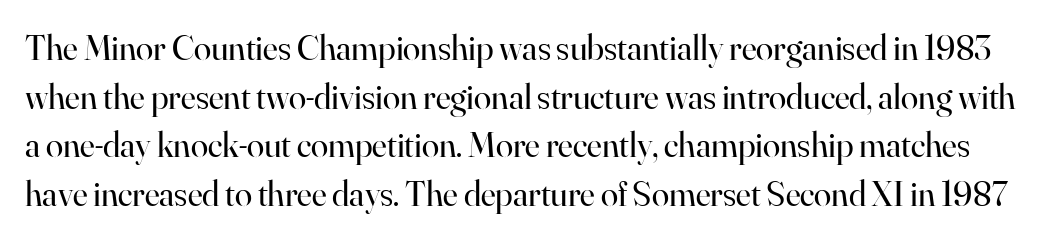
{"serif": "yes", "italic": "no", "bold": "no", "weight": "regular", "width": "normal", "stroke_contrast": "high", "x_height": "small", "monospaced": "no", "underline": "no", "line_spacing": "normal", "line_spacing_ratio": 1.39, "letter_spacing": "normal", "letter_spacing_em": 0.0, "glyph_px": 35}
